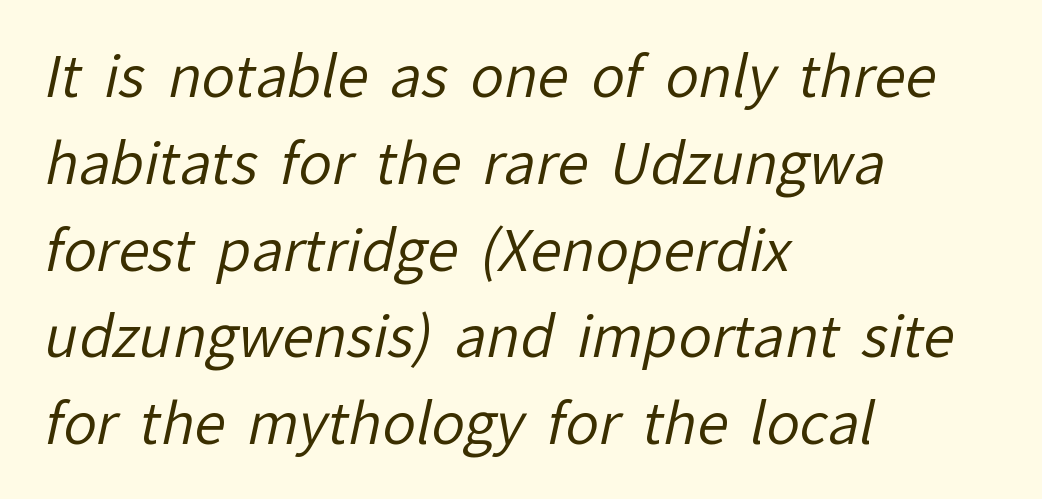
Q: Is the text bold? A: No.
Q: Is the typeface a serif or a sans-serif typeface? A: Sans-serif.
Q: Is the text underlined? A: No.
Q: How is the paragraph aligned? A: Left-aligned.
Q: Is the spacing between letters normal or unusually wide? A: Normal.
Q: Is the spacing between lines tight, normal or loose? A: Normal.
Q: Width (condensed, normal, or wide)? A: Normal.
Q: Stroke contrast? A: Low.
Q: x-height? A: Medium.
Q: Monospaced? A: No.
